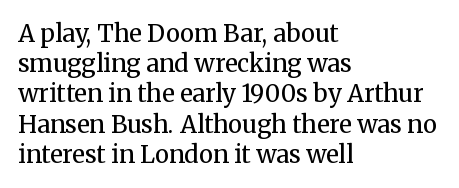
The weight would be labelled regular, book, light, or lighter still. Every stem runs plumb, perpendicular to the baseline. Descender tails drop into unmarked territory. One glance says typical: line gaps are just what's usual.
